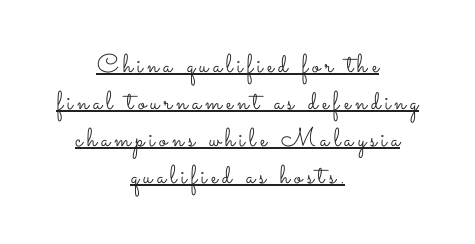
Summary of weight: not heavy and not bold. Short and long lines alike share a common midpoint. Students, observe: this is what conventionally led text looks like.
